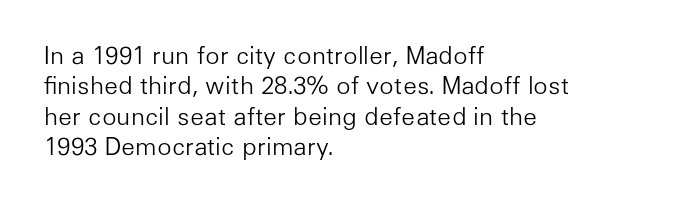
The type sits square on the baseline with zero lean. Only glyphs here, with clear space below each row. This sample is left-justified, so line endings fall wherever the words run out. Nothing unusual about the tracking: characters are spaced as the font intends. No extra ink here — the face is not bold.
